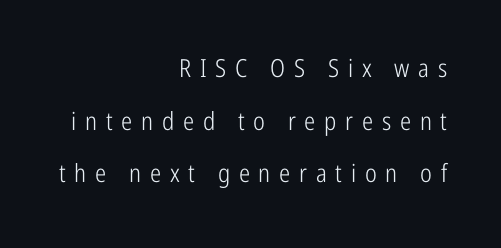
Does the lettering tilt? It doesn't — this is upright. Layout note: lines flush right. Weight: regular or lighter. Letter spacing: wide. Unmarked baselines from the first word to the last.
